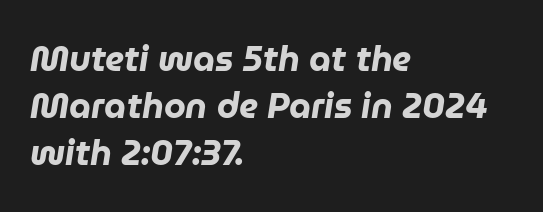
The image shows 35 px heavy type, italic (leaning right); set left-aligned, normal line spacing (1.35x), normal letter spacing, not underlined; low stroke contrast and a medium x-height.
